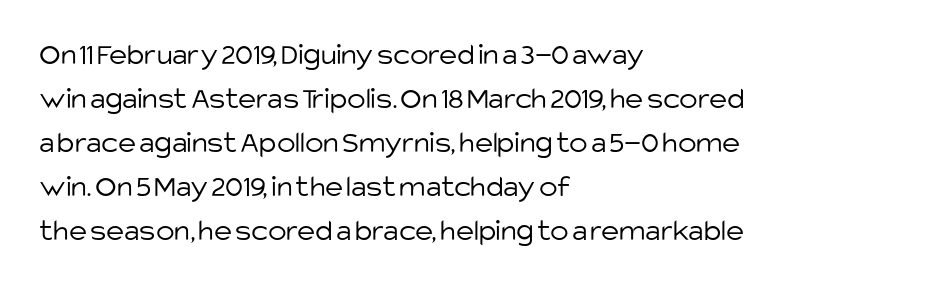
{"serif": "no", "italic": "no", "bold": "no", "weight": "light", "width": "normal", "stroke_contrast": "low", "x_height": "large", "monospaced": "no", "underline": "no", "align": "left", "line_spacing": "normal", "line_spacing_ratio": 1.42, "letter_spacing": "normal", "letter_spacing_em": 0.0, "glyph_px": 31}
